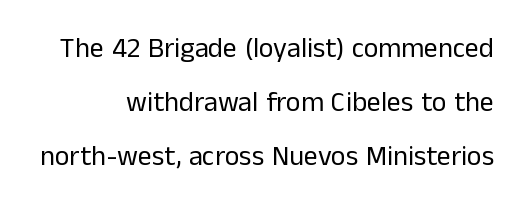
{"serif": "no", "italic": "no", "bold": "no", "weight": "regular", "width": "normal", "stroke_contrast": "low", "x_height": "medium", "monospaced": "no", "underline": "no", "align": "right", "line_spacing": "loose", "line_spacing_ratio": 1.93, "letter_spacing": "normal", "letter_spacing_em": 0.0, "glyph_px": 28}
